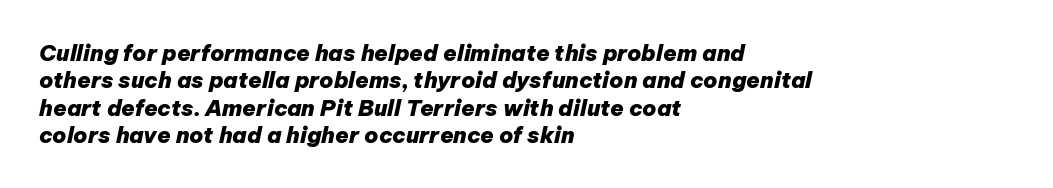
The image shows 22 px bold type, italic (leaning right); set left-aligned, line spacing 1.24x, normal letter spacing, not underlined.
